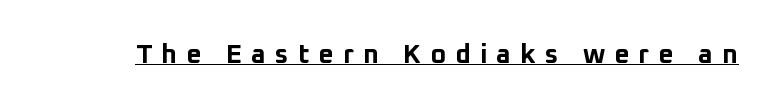
{"italic": "no", "bold": "yes", "underline": "yes", "letter_spacing": "wide", "letter_spacing_em": 0.33, "glyph_px": 27}
